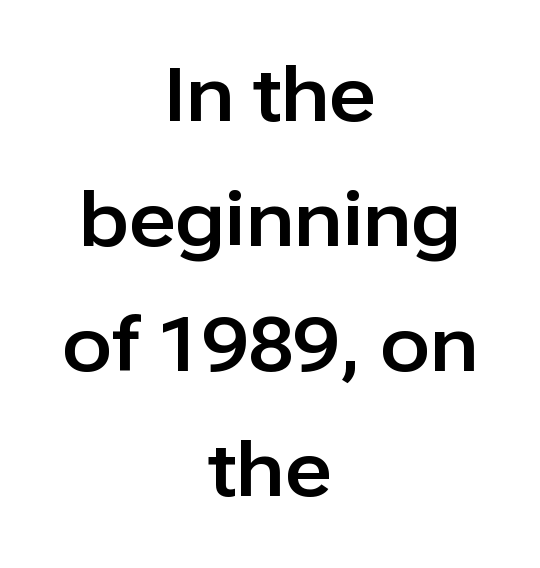
Q: Is the text italic (slanted)? A: No, it is upright.
Q: Is the typeface a serif or a sans-serif typeface? A: Sans-serif.
Q: Is the text underlined? A: No.
Q: How is the paragraph aligned? A: Centered.
Q: Is the spacing between letters normal or unusually wide? A: Normal.
Q: Is the spacing between lines tight, normal or loose? A: Normal.
Q: Width (condensed, normal, or wide)? A: Normal.
Q: Stroke contrast? A: Low.
Q: x-height? A: Medium.
Q: Monospaced? A: No.
